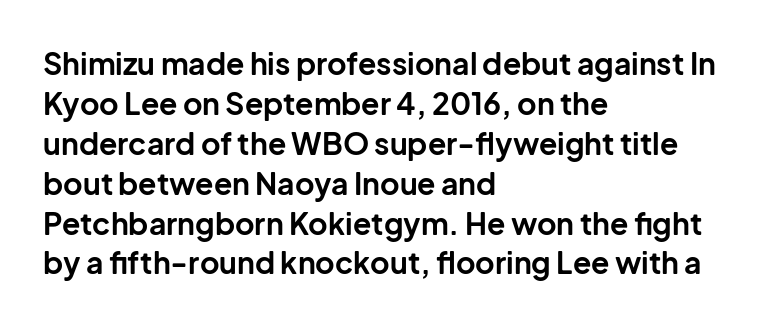
Is there much room between lines? A standard amount, neither cramped nor airy. Tall strokes in this sample are plumb rather than angled. Here the glyphs are tracked normally, forming tight word shapes. Plenty of ink on the page — the face is bold.
